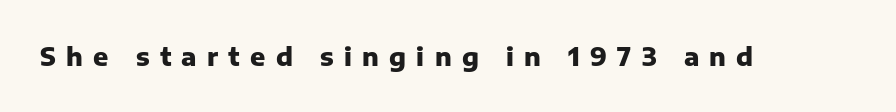
{"italic": "no", "bold": "yes", "underline": "no", "letter_spacing": "wide", "letter_spacing_em": 0.41, "glyph_px": 25}
